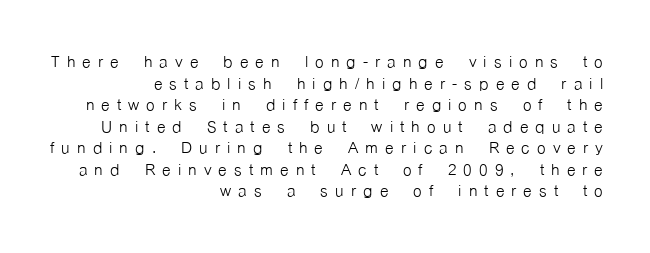
{"italic": "no", "bold": "no", "underline": "no", "align": "right", "line_spacing": "tight", "line_spacing_ratio": 0.98, "letter_spacing": "wide", "letter_spacing_em": 0.32, "glyph_px": 22}
